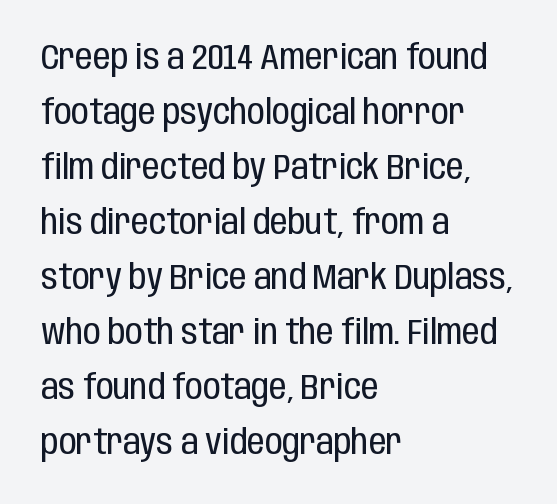
Students, note that the glyphs here touch the page at normal intervals. The block of text has a typical density, with ordinary space between rows. Stems and bowls with no extra thickness — not bold. The glyphs are unaccompanied by any horizontal stroke below them.
